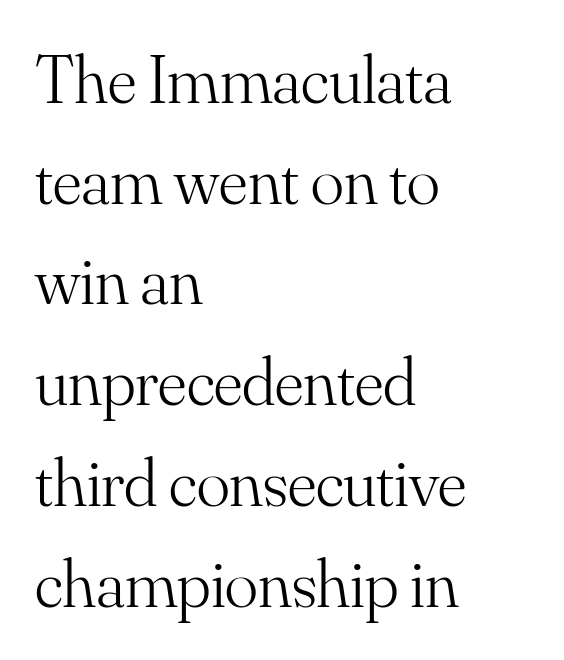
Weight: not bold — regular or lighter. Yep, those are serifs on the letters. Check under the words: just untouched page. Is the block centered? No — it sits flush against the left margin. How would I describe the line gaps? Plain and ordinary. The letters advance in unequal steps, a hallmark of proportional type.
